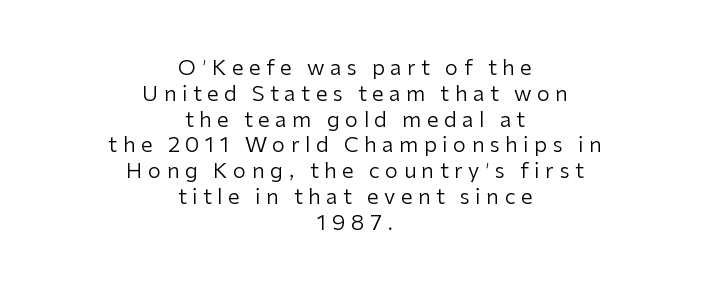
{"italic": "no", "bold": "no", "underline": "no", "align": "center", "line_spacing_ratio": 1.23, "letter_spacing": "wide", "letter_spacing_em": 0.26, "glyph_px": 21}
